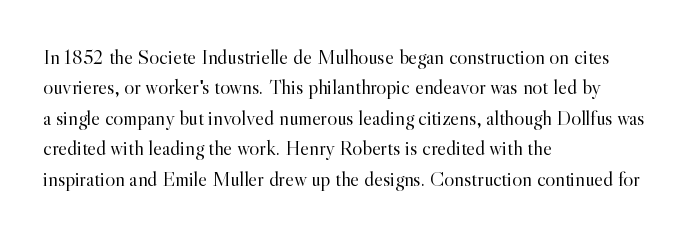
{"italic": "no", "bold": "no", "underline": "no", "align": "left", "line_spacing": "normal", "line_spacing_ratio": 1.45, "letter_spacing": "normal", "letter_spacing_em": 0.0, "glyph_px": 21}
